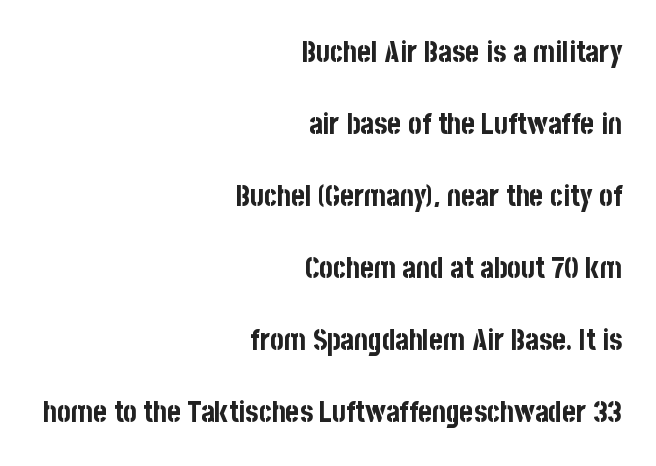
The image shows 29 px bold, condensed sans-serif type, upright; set right-aligned, loose line spacing (2.48x), normal letter spacing, not underlined; low stroke contrast and a large x-height.
